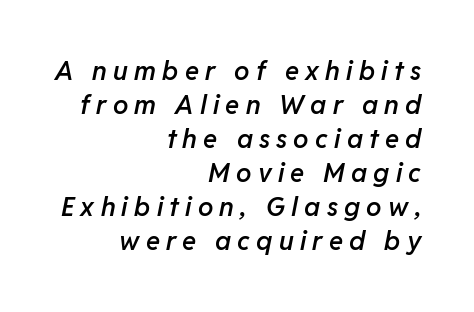
The tracking reads as deliberately expanded to a designer's eye. The gap between lines stays unmarked. In CSS terms this would be text-align: right. This is oblique type, the kind used for emphasis or titles. Emphasis by weight is partial: semibold.
